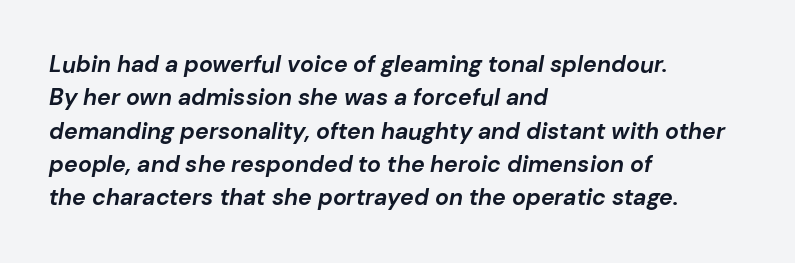
Q: Is the text bold? A: Yes.
Q: Is the text italic (slanted)? A: Yes, it leans right by about 10 degrees.
Q: Is the text underlined? A: No.
Q: How is the paragraph aligned? A: Left-aligned.
Q: Is the spacing between letters normal or unusually wide? A: Normal.
Q: Is the spacing between lines tight, normal or loose? A: Normal.
